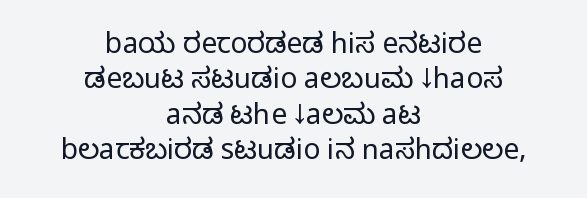
{"serif": "no", "italic": "no", "width": "condensed", "stroke_contrast": "medium", "monospaced": "no", "underline": "no", "align": "center", "line_spacing": "normal", "line_spacing_ratio": 1.26, "letter_spacing": "normal", "letter_spacing_em": 0.0, "glyph_px": 28}
